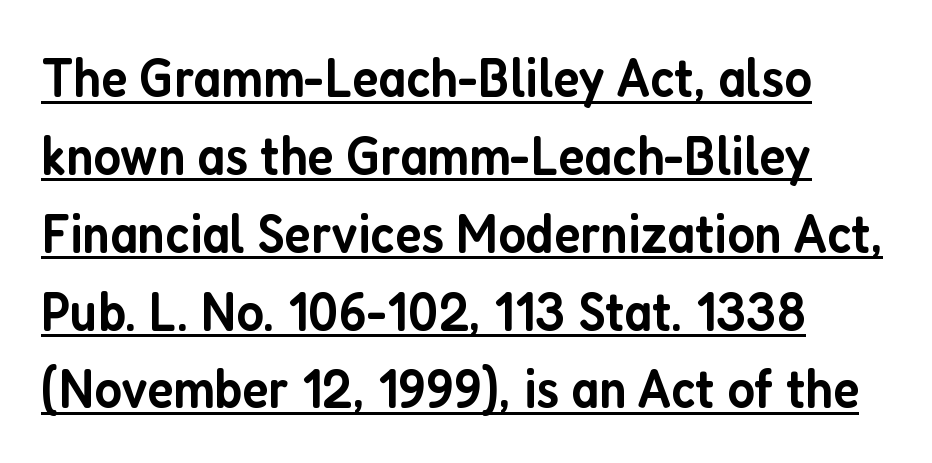
Q: Is the text bold? A: Semi-bold.
Q: Is the text italic (slanted)? A: No, it is upright.
Q: Is the typeface a serif or a sans-serif typeface? A: Sans-serif.
Q: Is the text underlined? A: Yes.
Q: How is the paragraph aligned? A: Left-aligned.
Q: Is the spacing between letters normal or unusually wide? A: Normal.
Q: Is the spacing between lines tight, normal or loose? A: Normal.
Q: Width (condensed, normal, or wide)? A: Condensed.
Q: Stroke contrast? A: Low.
Q: x-height? A: Medium.
Q: Monospaced? A: No.
